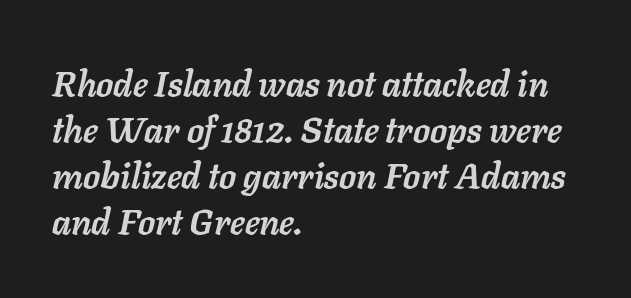
Observe the ordinary spacing: letters are neighbours, not strangers. In terms of leading, this rendering sits right in the middle. Designer's note — italics engaged. Rule under the text: the space is simply empty. Think of a printed novel: that variable character pitch is what you see here. The face used here has the dense, thick strokes of a bold.
